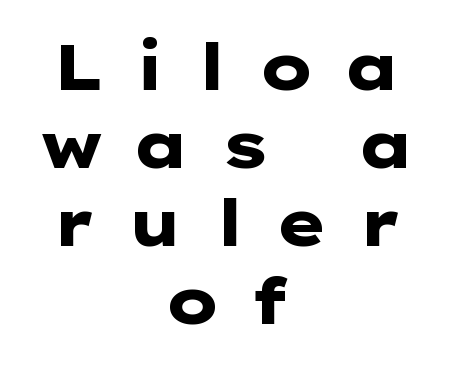
The image shows 65 px heavy, wide sans-serif type, upright; set centered, line spacing 1.2x, unusually wide letter spacing (+0.45 em), not underlined; low stroke contrast and a medium x-height.
